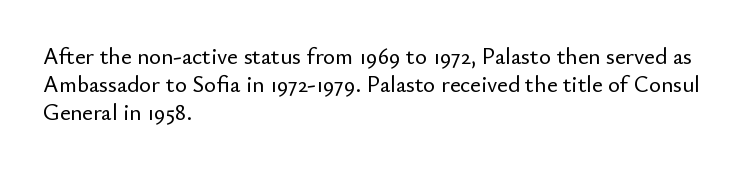
The image shows 23 px text type, upright; set left-aligned, line spacing 1.22x, normal letter spacing, not underlined.
